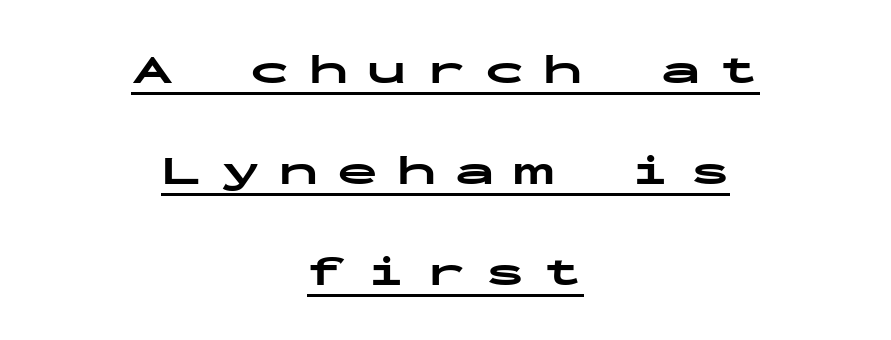
The image shows 41 px bold, wide sans-serif type, upright, monospaced; set centered, loose line spacing (2.46x), unusually wide letter spacing (+0.43 em), underlined; low stroke contrast and a medium x-height.
